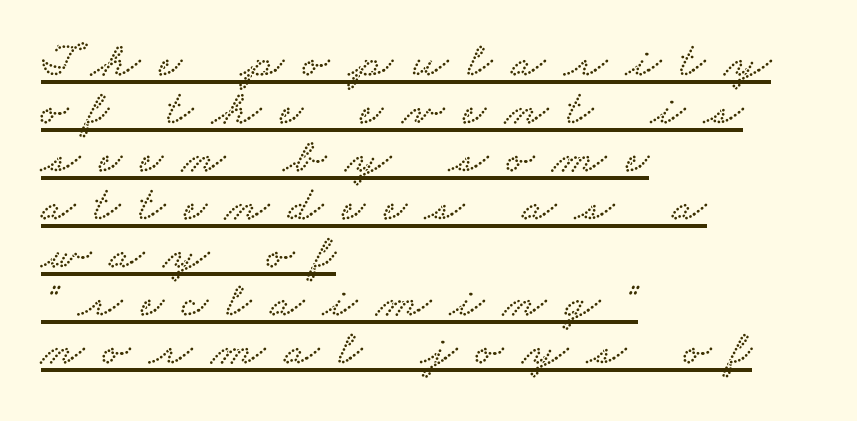
Q: Is the typeface a serif or a sans-serif typeface? A: Serif.
Q: Is the text underlined? A: Yes.
Q: How is the paragraph aligned? A: Left-aligned.
Q: Is the spacing between letters normal or unusually wide? A: Unusually wide.
Q: Is the spacing between lines tight, normal or loose? A: Tight.
Q: Width (condensed, normal, or wide)? A: Wide.
Q: Stroke contrast? A: Low.
Q: x-height? A: Small.
Q: Monospaced? A: No.
